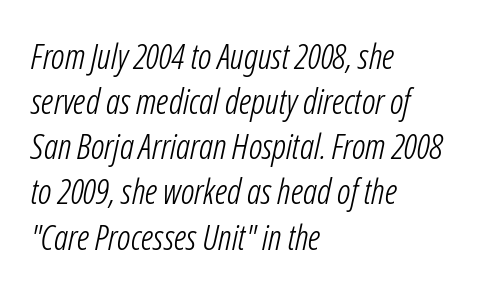
Do the characters align in a grid? No, the font is proportional. Nothing unusual about the tracking: characters are spaced as the font intends. Descenders are the only things crossing below the line. The font sits on the lighter half of the weight spectrum, regular included. Interline gaps are of average width in this sample.
